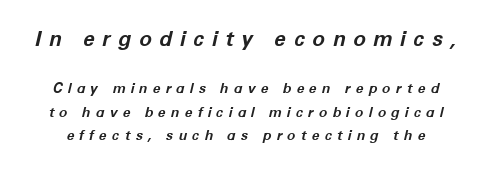
The image shows 21 px bold type, italic (leaning right); set normal line spacing (1.68x), unusually wide letter spacing (+0.36 em), not underlined; the first (top) block is 1.5x larger.
